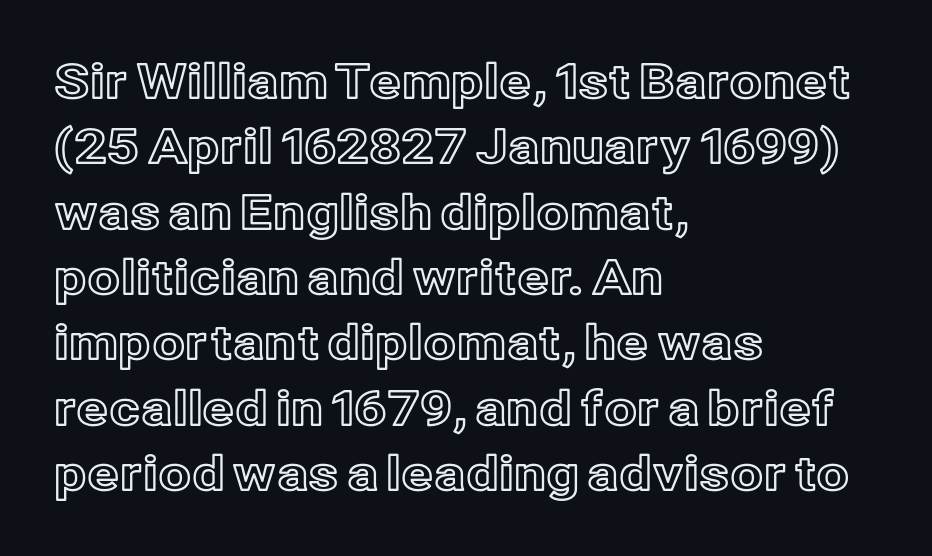
{"italic": "no", "width": "normal", "x_height": "medium", "monospaced": "no", "underline": "no", "align": "left", "line_spacing": "normal", "line_spacing_ratio": 1.39, "letter_spacing": "normal", "letter_spacing_em": 0.0, "glyph_px": 47}
